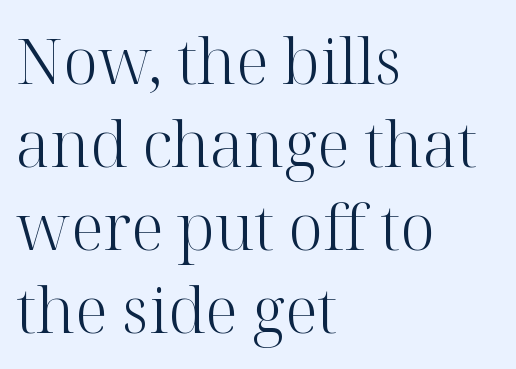
{"serif": "yes", "italic": "no", "bold": "no", "weight": "light", "width": "normal", "stroke_contrast": "high", "x_height": "medium", "monospaced": "no", "underline": "no", "align": "left", "line_spacing": "normal", "line_spacing_ratio": 1.32, "letter_spacing": "normal", "letter_spacing_em": 0.0, "glyph_px": 63}
